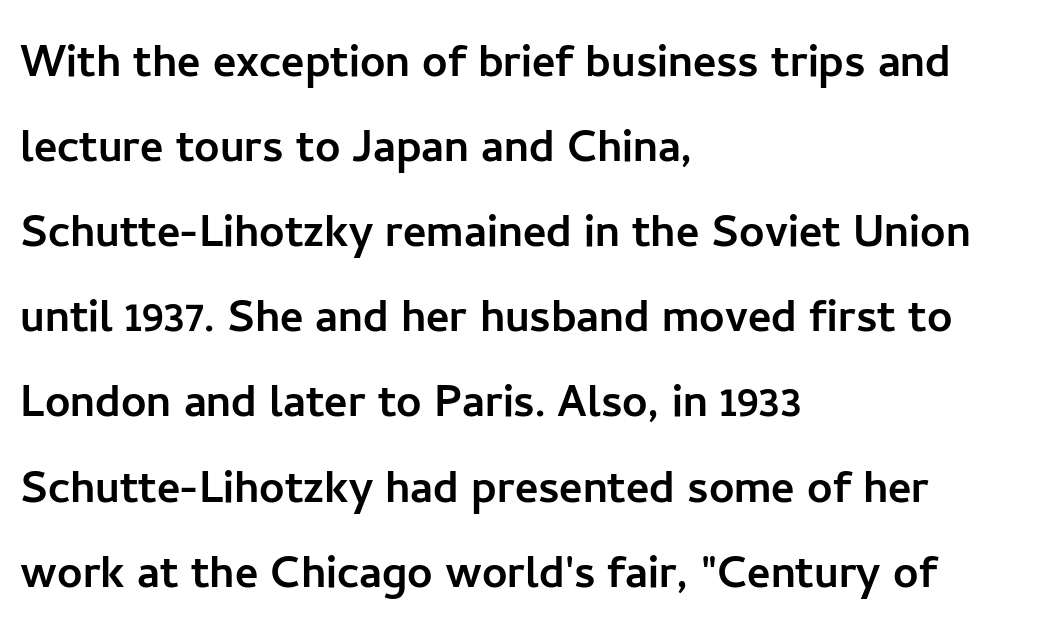
{"serif": "no", "italic": "no", "width": "normal", "stroke_contrast": "low", "x_height": "medium", "monospaced": "no", "underline": "no", "align": "left", "line_spacing": "normal", "line_spacing_ratio": 1.52, "letter_spacing": "normal", "letter_spacing_em": 0.0, "glyph_px": 56}
